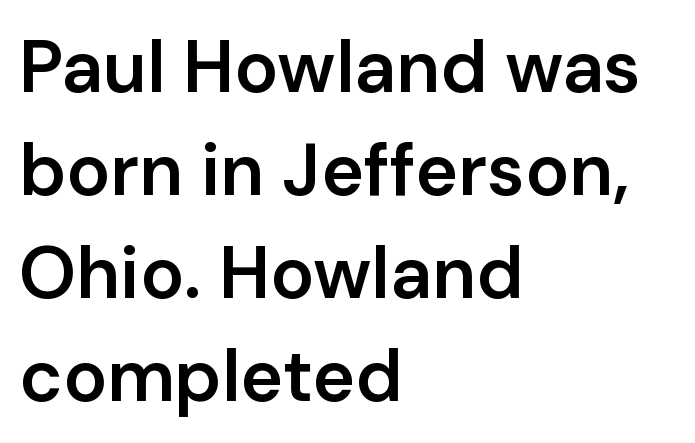
Character widths vary here, with narrow letters taking less room than wide ones. The rendering uses a moderate line-height, typical for paragraphs. The area under the type is left untouched. The type sits square on the baseline with zero lean. Note: no serifs on the glyphs. Firm but not heavy-handed strokes: this text is semibold.
